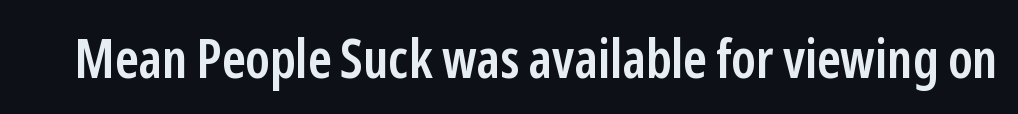
{"serif": "no", "italic": "no", "bold": "semi", "weight": "semibold", "width": "condensed", "stroke_contrast": "low", "x_height": "medium", "monospaced": "no", "underline": "no", "letter_spacing": "normal", "letter_spacing_em": 0.0, "glyph_px": 54}
